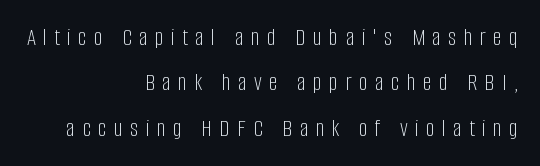
The image shows 25 px text type, upright; set right-aligned, line spacing 1.82x, unusually wide letter spacing (+0.29 em), not underlined.
